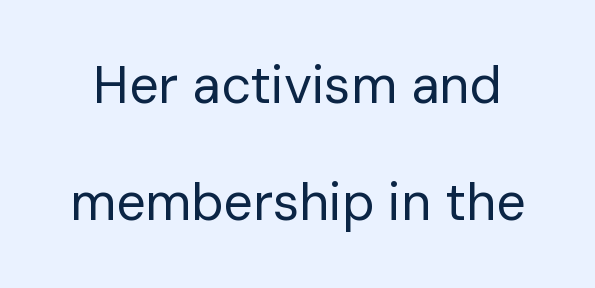
A bare baseline throughout the passage. Does the type have serifs? No, each stem ends abruptly. Leading is clearly above the norm, producing a sparse column. Weight: in the light-to-regular range. Tracking value appears to be zero — textbook default spacing.
